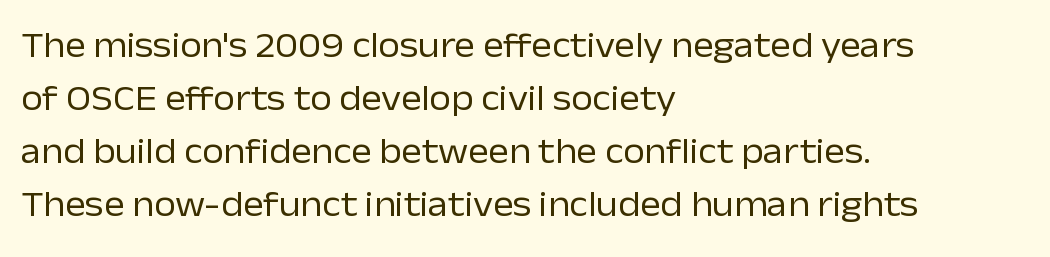
The image shows 35 px regular-weight sans-serif type, upright; set left-aligned, normal line spacing (1.51x), normal letter spacing, not underlined; low stroke contrast and a medium x-height.
